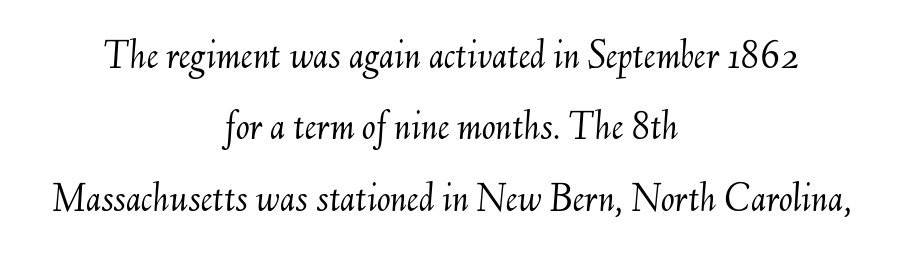
{"italic": "yes", "lean": "right", "slant_degrees": 6, "bold": "no", "weight": "light", "width": "normal", "stroke_contrast": "medium", "x_height": "small", "monospaced": "no", "underline": "no", "align": "center", "line_spacing_ratio": 1.74, "letter_spacing": "normal", "letter_spacing_em": 0.0, "glyph_px": 41}
